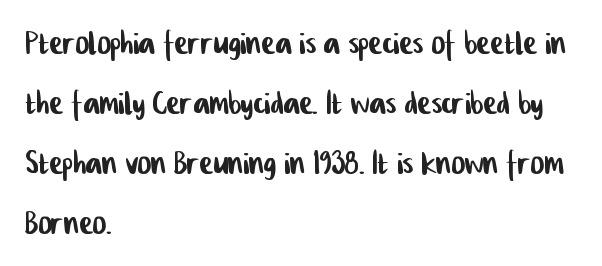
The image shows 41 px condensed sans-serif type; set left-aligned, normal line spacing (1.46x), normal letter spacing, not underlined; low stroke contrast and a medium x-height.
